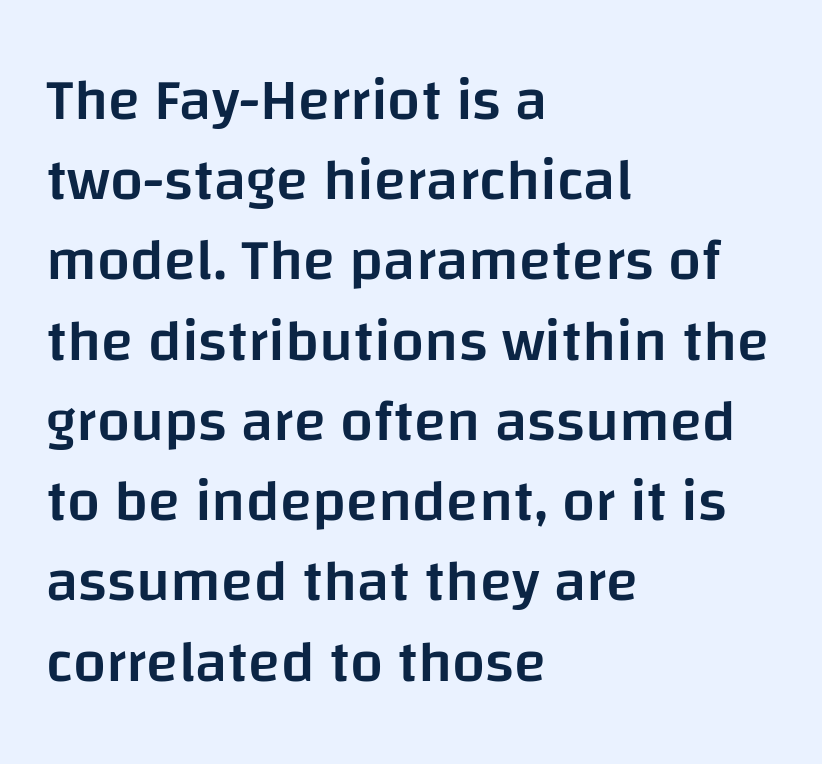
Q: Is the text bold? A: Semi-bold.
Q: Is the text italic (slanted)? A: No, it is upright.
Q: Is the typeface a serif or a sans-serif typeface? A: Sans-serif.
Q: Is the text underlined? A: No.
Q: How is the paragraph aligned? A: Left-aligned.
Q: Is the spacing between letters normal or unusually wide? A: Normal.
Q: Is the spacing between lines tight, normal or loose? A: Normal.
Q: Width (condensed, normal, or wide)? A: Normal.
Q: Stroke contrast? A: Low.
Q: x-height? A: Large.
Q: Monospaced? A: No.
